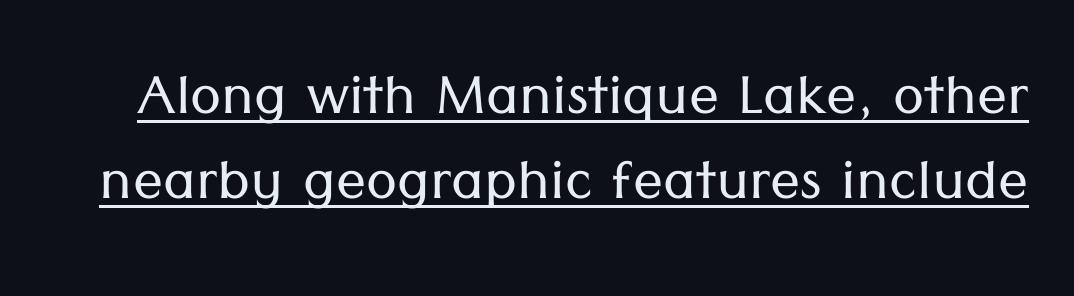
Letterform terminals end flat and unadorned throughout the passage. Is the type heavy? It reads as light-to-regular instead. Rendered with straight, roman letterforms. The vertical gap from one line to the next is small. The sample's only ornament is a line tracing under the words. Proportional: the letters do not fall into vertical columns.
